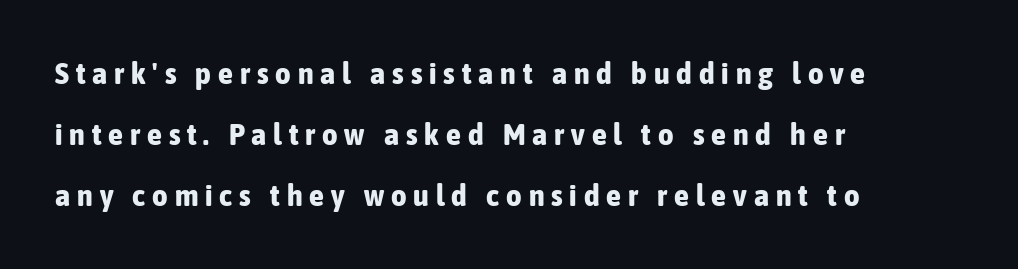
Q: Is the text bold? A: Yes.
Q: Is the text italic (slanted)? A: No, it is upright.
Q: Is the typeface a serif or a sans-serif typeface? A: Sans-serif.
Q: Is the text underlined? A: No.
Q: How is the paragraph aligned? A: Left-aligned.
Q: Is the spacing between letters normal or unusually wide? A: Unusually wide.
Q: Is the spacing between lines tight, normal or loose? A: Loose.
Q: Width (condensed, normal, or wide)? A: Condensed.
Q: Stroke contrast? A: Low.
Q: x-height? A: Medium.
Q: Monospaced? A: No.
